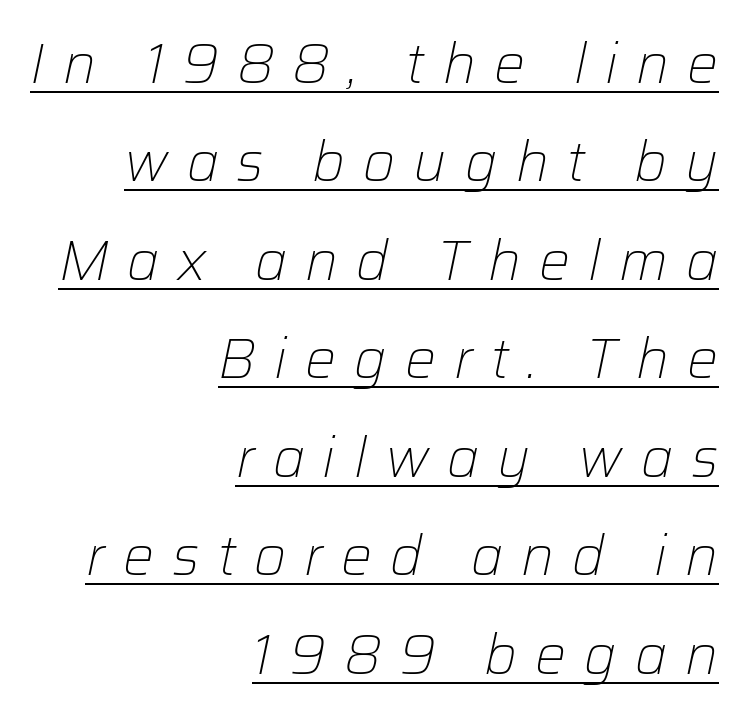
Stem width sits at or under what a default text font uses. Character widths vary here, with narrow letters taking less room than wide ones. Every character sits at an angle, as italics do. A baseline rule has been typeset under these characters. Substantial extra tracking has been applied to these lines.
